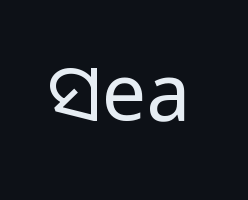
Does the type have serifs? No, each stem ends abruptly. It's the straight-up-and-down kind of type. The glyphs are unaccompanied by any horizontal stroke below them. The tracking reads as untouched default to a designer's eye. The face used here is proportionally spaced, like ordinary book or web type. This reads as an unemphasized weight, regular at the heaviest.
